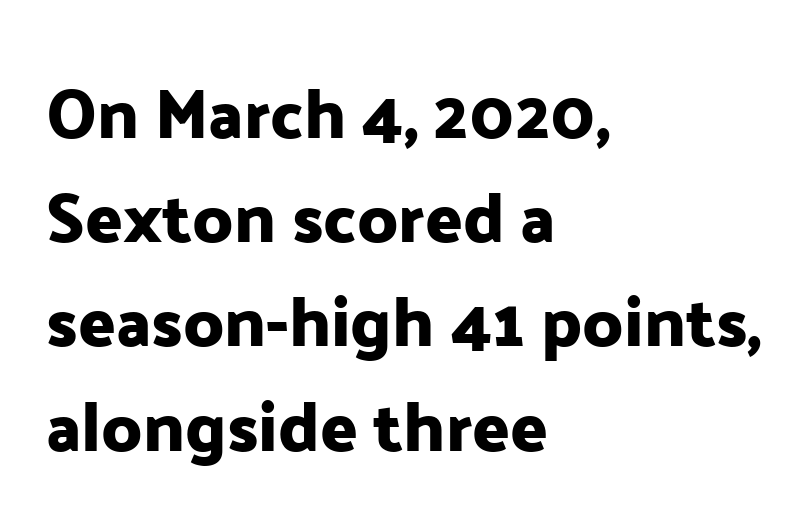
The passage shown is typed in a proportional face where columns would drift. The glyphs in this specimen are sans serif. Anything drawn beneath the words? Only blank space. Nope, not italic — everything's standing straight. The gaps between neighbouring characters are ordinary and unremarkable.
